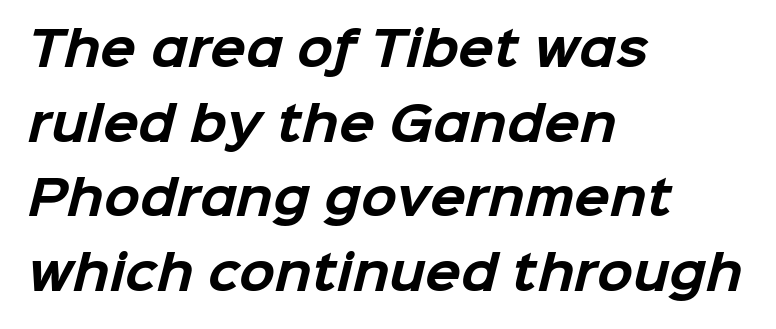
The vertical gap from one line to the next is medium. Short and long lines alike share a common starting point at left. The glyphs are unaccompanied by any horizontal stroke below them. A sans-serif font was chosen for this passage. These words are printed bold, with thick strokes throughout. Note the varied advance widths — an 'i' is clearly narrower than an 'm'.
